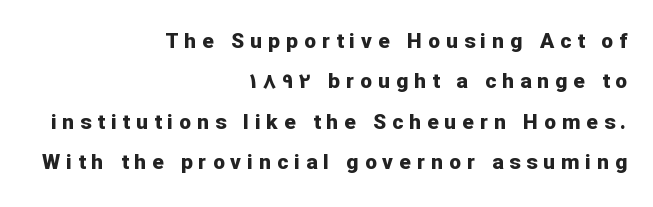
The image shows 21 px bold type, upright; set right-aligned, loose line spacing (1.92x), unusually wide letter spacing (+0.29 em), not underlined.
